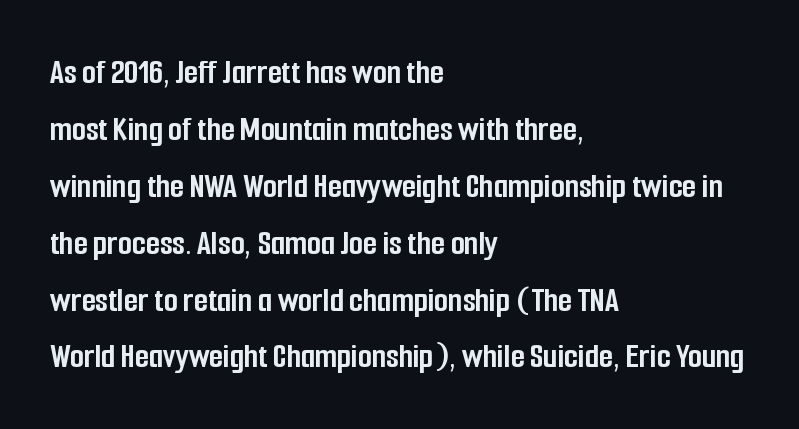
Is there any slant? The stems are plumb. Leading: standard. Clear beneath every line of the passage. Casual observation: everything's shoved over to the left.
